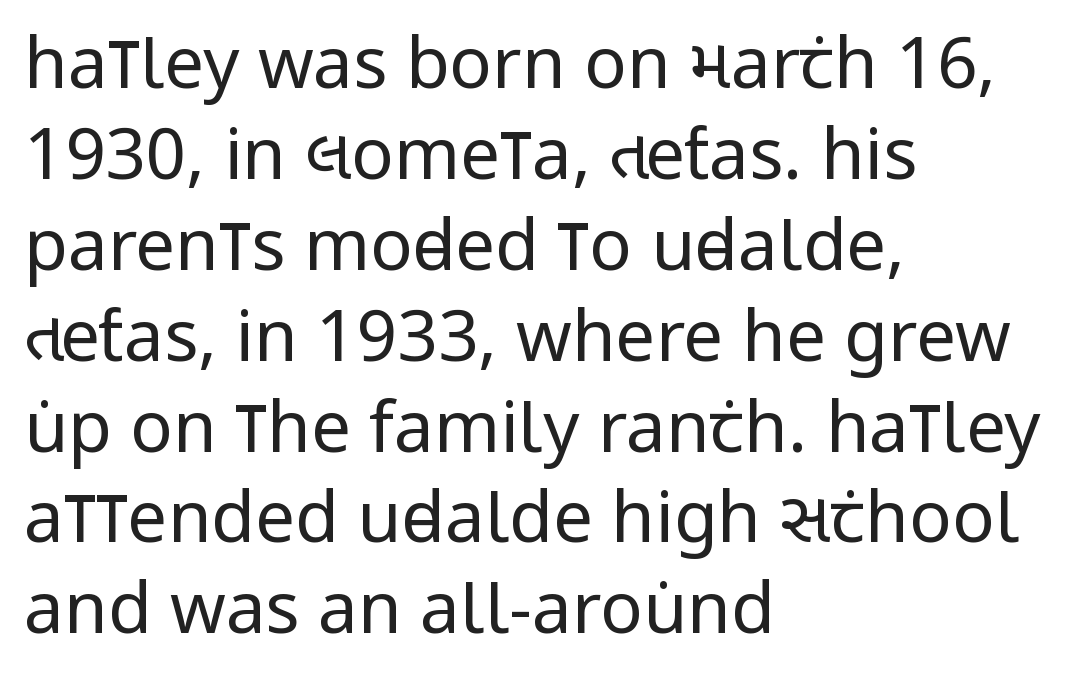
Q: Is the text bold? A: No.
Q: Is the text italic (slanted)? A: No, it is upright.
Q: Is the typeface a serif or a sans-serif typeface? A: Sans-serif.
Q: Is the text underlined? A: No.
Q: How is the paragraph aligned? A: Left-aligned.
Q: Is the spacing between letters normal or unusually wide? A: Normal.
Q: Is the spacing between lines tight, normal or loose? A: Normal.
Q: Width (condensed, normal, or wide)? A: Condensed.
Q: Stroke contrast? A: Low.
Q: x-height? A: Large.
Q: Monospaced? A: No.
